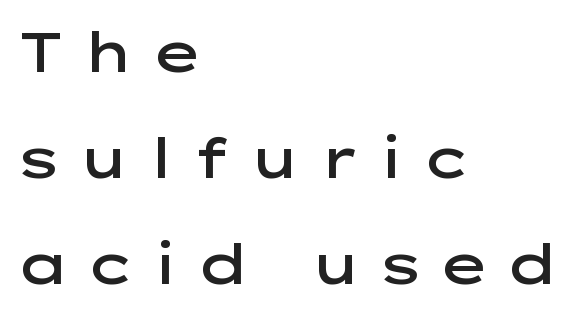
The paragraph shown leans on its left margin. Posture: upright roman. You can tell from the bare stems that sans-serif type was used. The gaps between neighbouring characters are conspicuously large.
